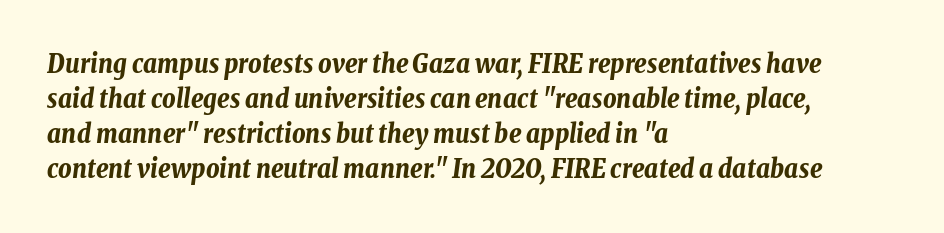
The image shows 26 px bold type, italic (leaning right); set left-aligned, normal line spacing (1.34x), normal letter spacing, not underlined.
